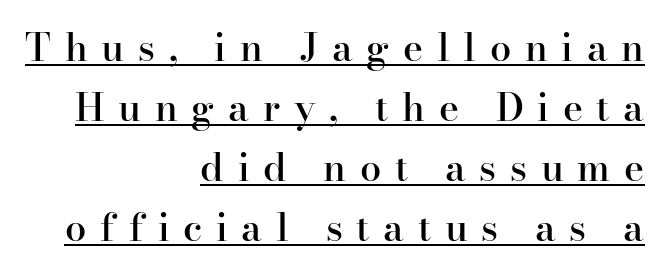
The image shows 38 px semibold serif type, upright; set right-aligned, normal line spacing (1.58x), unusually wide letter spacing (+0.36 em), underlined; high stroke contrast and a small x-height.
